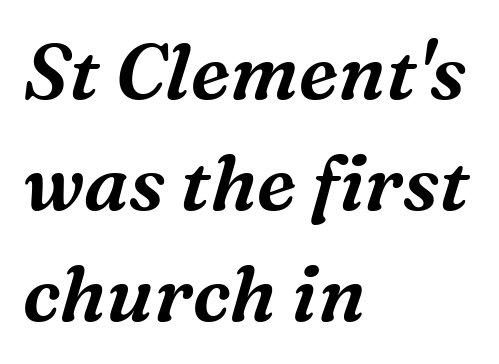
The image shows 77 px serif type, italic (leaning right); set left-aligned, normal line spacing (1.44x), normal letter spacing, not underlined; medium stroke contrast and a medium x-height.
